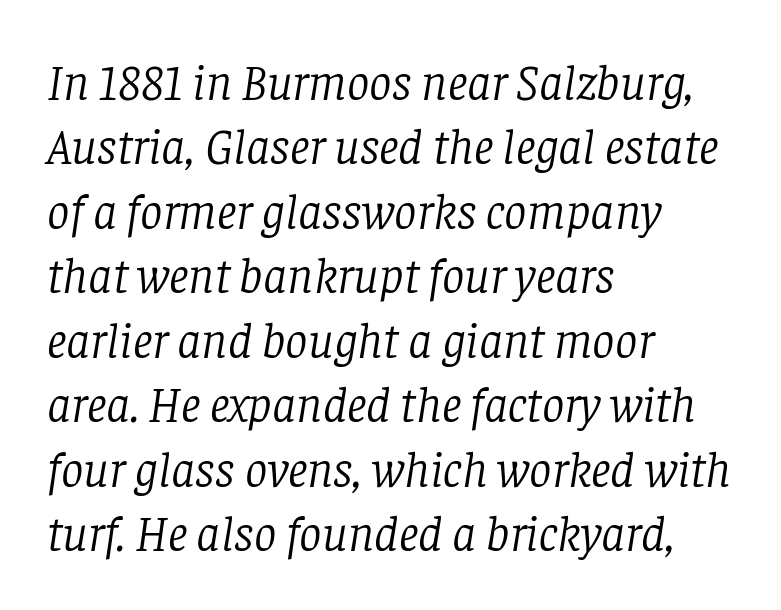
Casual observation: everything's shoved over to the left. Classification — serif. Spacing verdict: proportional, widths tailored to each character. Observe the lean: these are italic letterforms. The letters sit at their default tracking, neither squeezed nor spread. The baseline area is clear.
